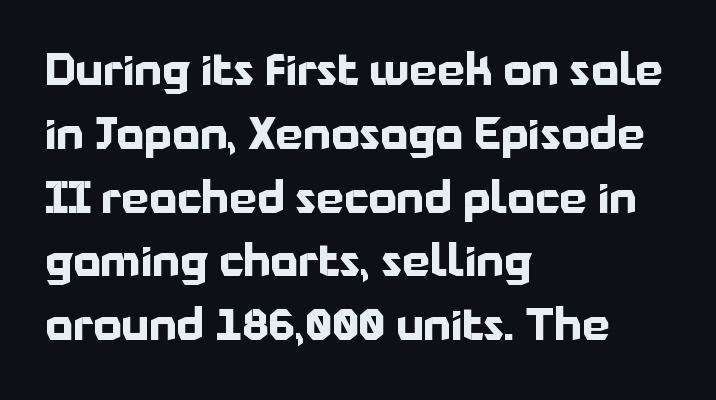
{"serif": "no", "italic": "no", "bold": "yes", "weight": "bold", "width": "normal", "stroke_contrast": "low", "x_height": "medium", "monospaced": "no", "underline": "no", "align": "left", "line_spacing": "normal", "line_spacing_ratio": 1.45, "letter_spacing": "normal", "letter_spacing_em": 0.0, "glyph_px": 44}
